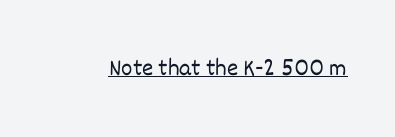
Q: Is the text bold? A: No.
Q: Is the text italic (slanted)? A: No, it is upright.
Q: Is the text underlined? A: Yes.
Q: Is the spacing between letters normal or unusually wide? A: Normal.
